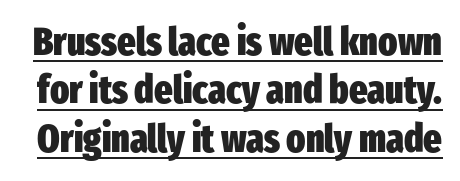
Q: Is the text bold? A: Yes.
Q: Is the text italic (slanted)? A: No, it is upright.
Q: Is the typeface a serif or a sans-serif typeface? A: Sans-serif.
Q: Is the text underlined? A: Yes.
Q: Is the spacing between letters normal or unusually wide? A: Normal.
Q: Width (condensed, normal, or wide)? A: Condensed.
Q: Stroke contrast? A: Low.
Q: x-height? A: Medium.
Q: Monospaced? A: No.
